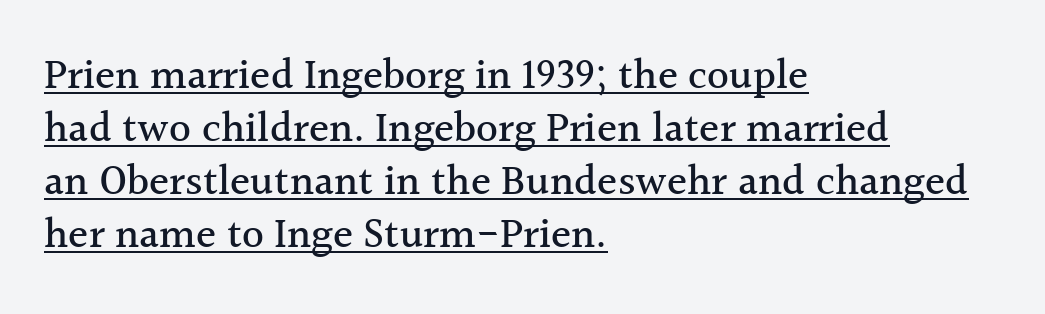
Reading down the block, your eye returns to a fixed left position each line. The leading is moderate, giving the passage an even texture. You could not count columns in this text — the font is proportionally spaced. The type sits square on the baseline with zero lean.
